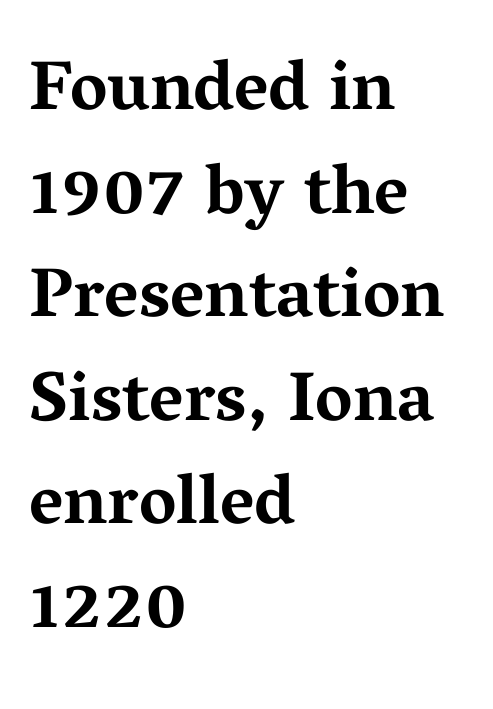
This rendering uses left alignment, leaving the right contour irregular. I'd describe the lettering as bold — thick and assertive. This sample uses plain, unmodified letter spacing. The letters advance in unequal steps, a hallmark of proportional type.
